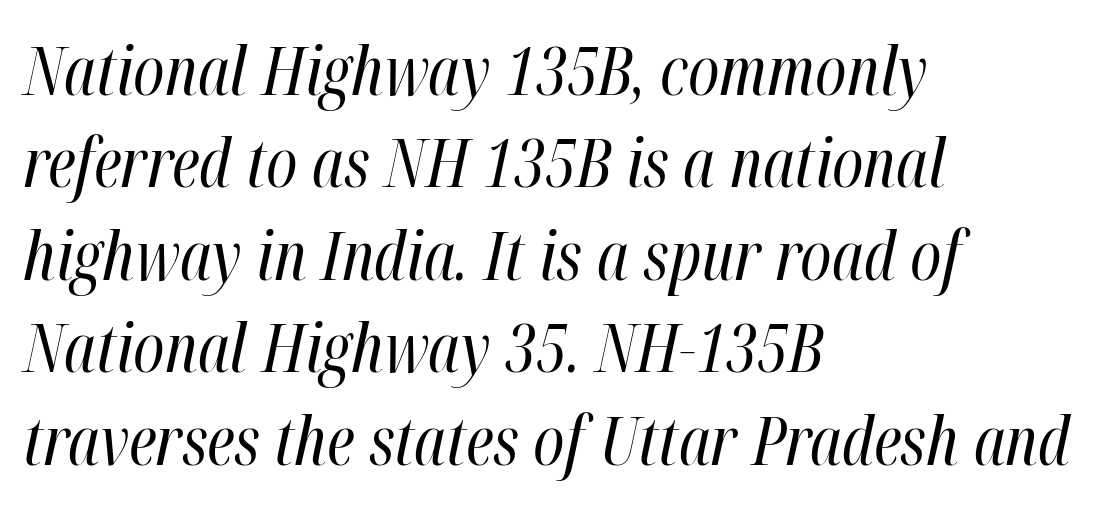
The image shows 67 px regular-weight, condensed type, italic (leaning right); set left-aligned, normal line spacing (1.38x), normal letter spacing, not underlined; high stroke contrast and a medium x-height.
